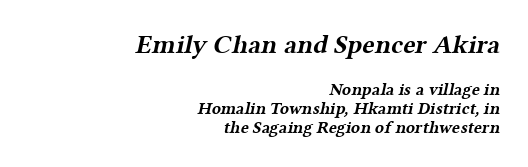
{"bold": "yes", "underline": "no", "align": "right", "line_spacing": "tight", "line_spacing_ratio": 1.12, "letter_spacing": "normal", "letter_spacing_em": 0.0, "larger_block": "first", "size_ratio": 1.53, "glyph_px": 26}
